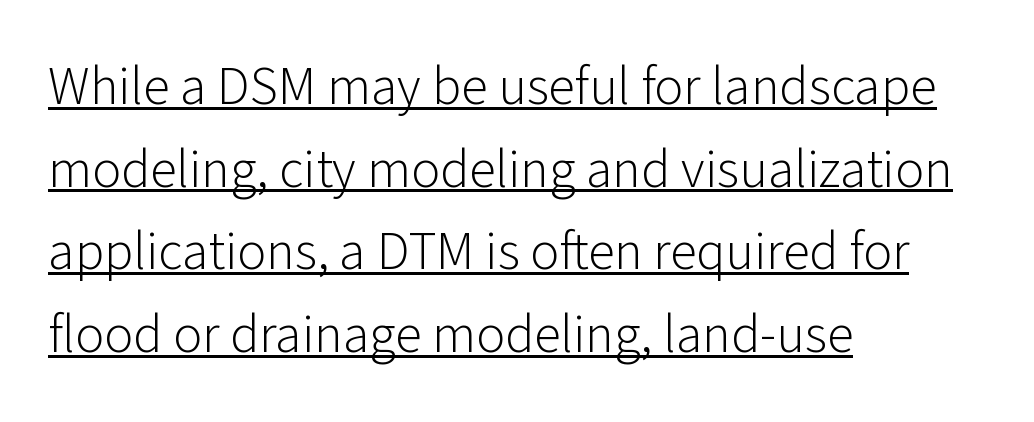
The image shows 54 px light sans-serif type, upright; set left-aligned, normal line spacing (1.53x), normal letter spacing, underlined; low stroke contrast and a medium x-height.
